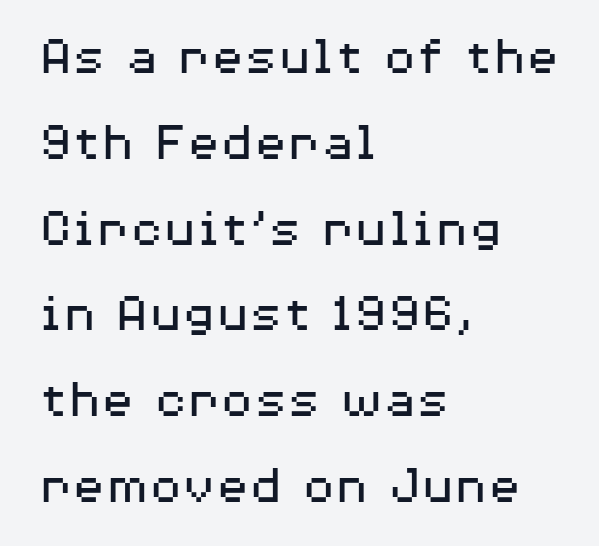
The passage shown is typed in a proportional face where columns would drift. Glance below the letters and you will spot only blank space. In terms of leading, this rendering sits right in the middle. The passage shown is not bold in any degree. Honestly, the letter spacing is just normal — you wouldn't notice it.
